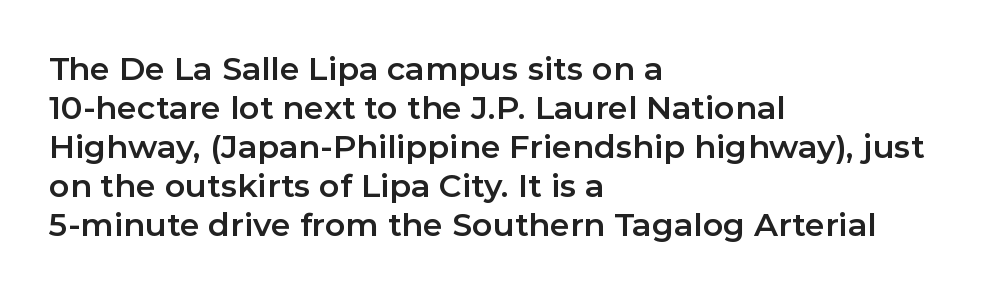
The image shows 32 px sans-serif type, upright; set left-aligned, line spacing 1.22x, normal letter spacing, not underlined; low stroke contrast and a medium x-height.
